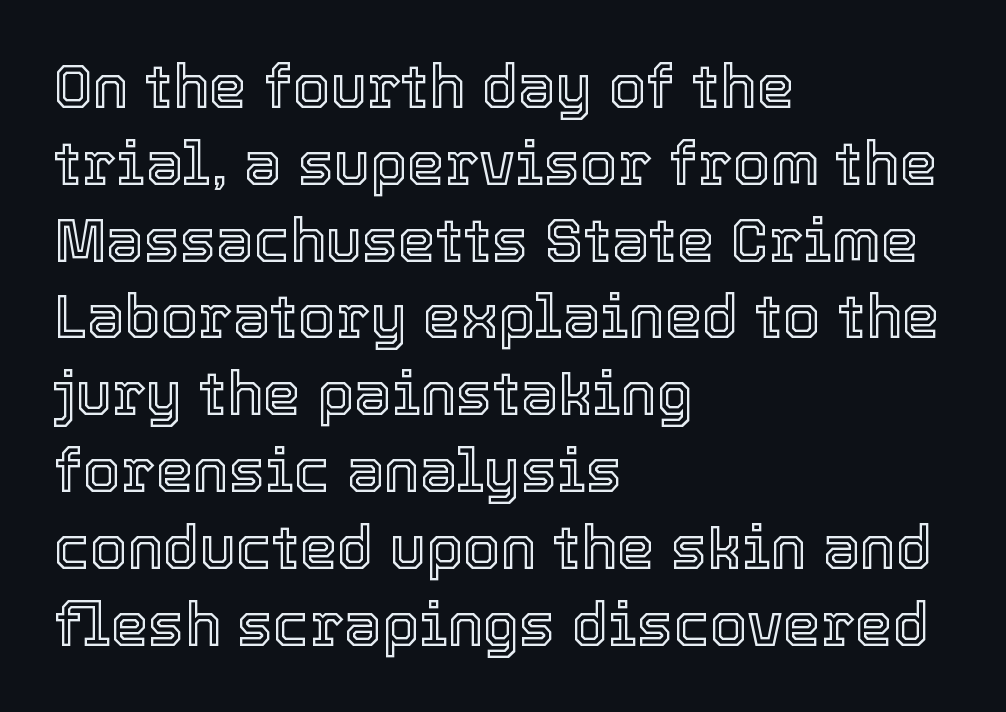
Q: Is the text italic (slanted)? A: No, it is upright.
Q: Is the text underlined? A: No.
Q: How is the paragraph aligned? A: Left-aligned.
Q: Is the spacing between letters normal or unusually wide? A: Normal.
Q: Is the spacing between lines tight, normal or loose? A: Normal.
Q: Width (condensed, normal, or wide)? A: Normal.
Q: x-height? A: Medium.
Q: Monospaced? A: No.
